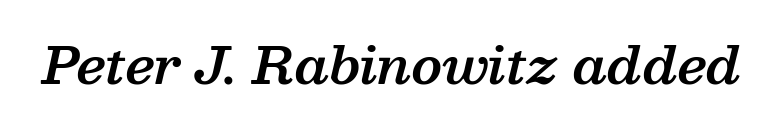
Q: Is the text bold? A: Semi-bold.
Q: Is the text italic (slanted)? A: Yes, it leans right by about 13 degrees.
Q: Is the typeface a serif or a sans-serif typeface? A: Serif.
Q: Is the text underlined? A: No.
Q: Is the spacing between letters normal or unusually wide? A: Normal.
Q: Width (condensed, normal, or wide)? A: Normal.
Q: Stroke contrast? A: Medium.
Q: x-height? A: Medium.
Q: Monospaced? A: No.
